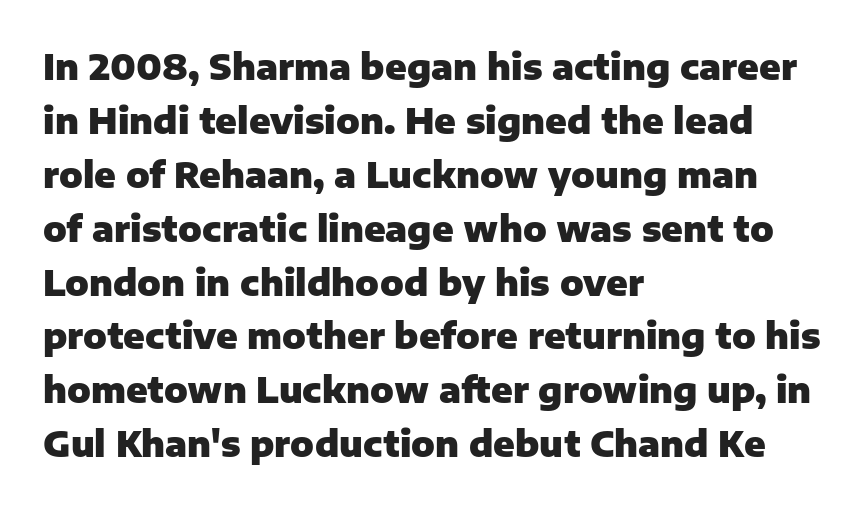
{"serif": "no", "italic": "no", "bold": "yes", "weight": "heavy", "width": "normal", "stroke_contrast": "low", "x_height": "medium", "monospaced": "no", "underline": "no", "align": "left", "line_spacing": "normal", "line_spacing_ratio": 1.54, "letter_spacing": "normal", "letter_spacing_em": 0.0, "glyph_px": 35}
